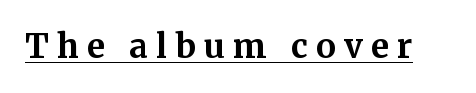
{"serif": "yes", "italic": "no", "bold": "yes", "weight": "bold", "width": "normal", "stroke_contrast": "medium", "x_height": "medium", "monospaced": "no", "underline": "yes", "letter_spacing": "wide", "letter_spacing_em": 0.25, "glyph_px": 33}
